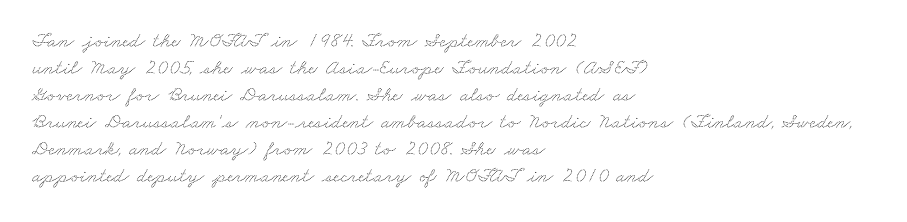
{"underline": "no", "align": "left", "line_spacing": "normal", "line_spacing_ratio": 1.29, "letter_spacing": "normal", "letter_spacing_em": 0.0, "glyph_px": 21}
